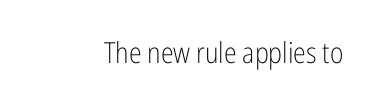
The image shows 29 px light, condensed sans-serif type, upright; set normal letter spacing, not underlined; low stroke contrast and a medium x-height.
